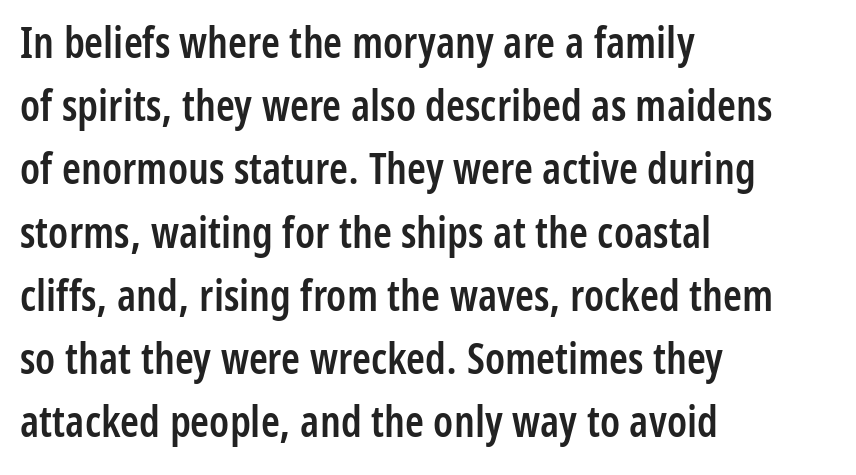
Nope, no serifs anywhere on these letters. Quick note: not italic, upright. Rows of type keep a routine distance in the vertical direction. A somewhat darkened texture: the type is semibold rather than bold. The lines are quadded left. Do the characters align in a grid? No, the font is proportional.
